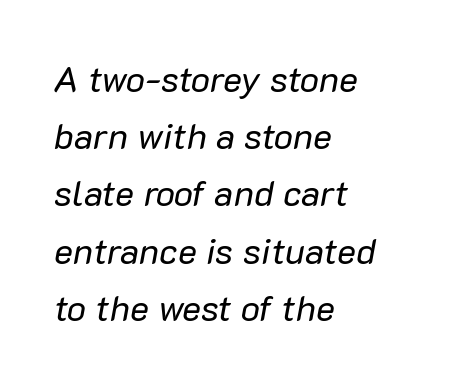
The image shows 36 px regular-weight type, italic (leaning right); set left-aligned, normal line spacing (1.59x), normal letter spacing, not underlined; low stroke contrast and a medium x-height.
